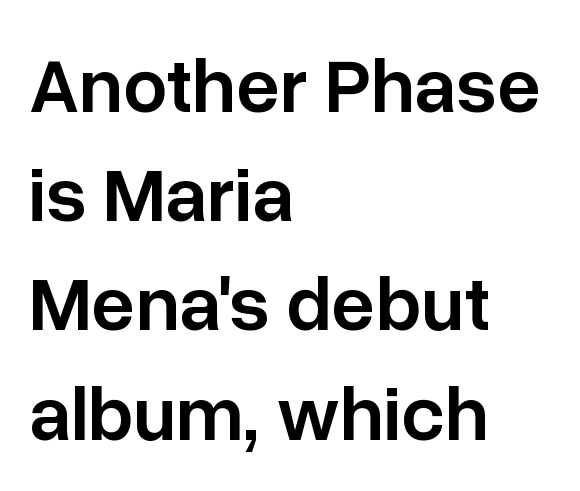
{"serif": "no", "italic": "no", "bold": "semi", "weight": "semibold", "width": "normal", "stroke_contrast": "low", "x_height": "medium", "monospaced": "no", "underline": "no", "align": "left", "line_spacing": "normal", "line_spacing_ratio": 1.4, "letter_spacing": "normal", "letter_spacing_em": 0.0, "glyph_px": 78}
